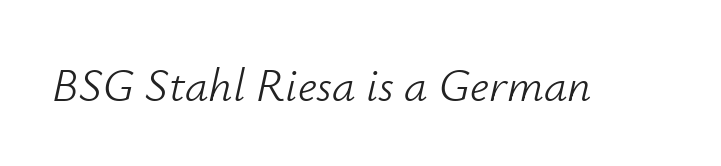
Q: Is the text bold? A: No.
Q: Is the text italic (slanted)? A: Yes, it leans right by about 12 degrees.
Q: Is the text underlined? A: No.
Q: Is the spacing between letters normal or unusually wide? A: Normal.
Q: Width (condensed, normal, or wide)? A: Normal.
Q: Stroke contrast? A: Low.
Q: x-height? A: Small.
Q: Monospaced? A: No.
